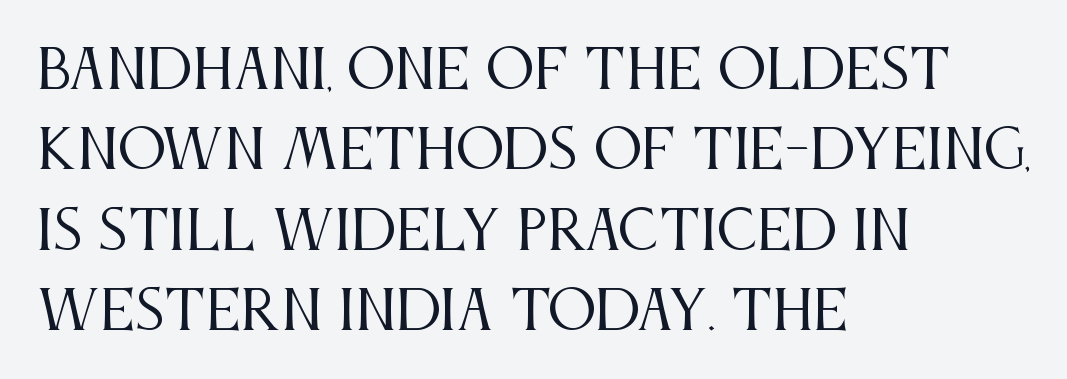
The image shows 54 px regular-weight, condensed serif type, upright; set left-aligned, normal line spacing (1.49x), normal letter spacing, not underlined; medium stroke contrast and a large x-height.
